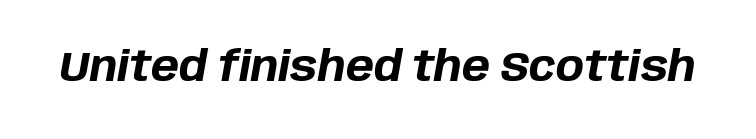
{"italic": "yes", "lean": "right", "slant_degrees": 10, "bold": "yes", "weight": "bold", "width": "normal", "stroke_contrast": "low", "x_height": "large", "monospaced": "no", "underline": "no", "letter_spacing": "normal", "letter_spacing_em": 0.0, "glyph_px": 42}
